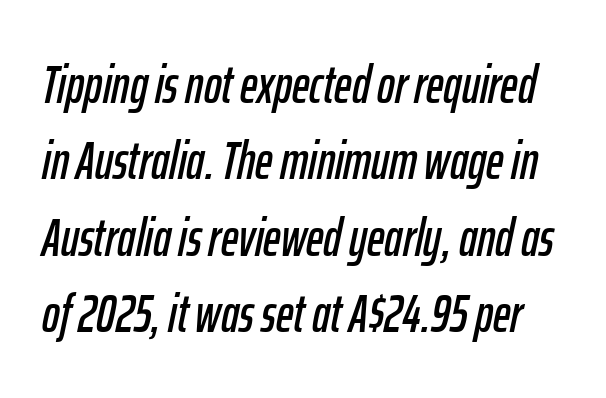
The image shows 53 px condensed type, italic (leaning right); set normal line spacing (1.44x), normal letter spacing, not underlined; low stroke contrast and a medium x-height.
